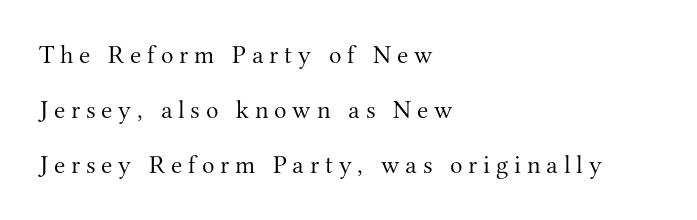
The image shows 26 px text type, upright; set left-aligned, loose line spacing (2.12x), unusually wide letter spacing (+0.22 em), not underlined.
